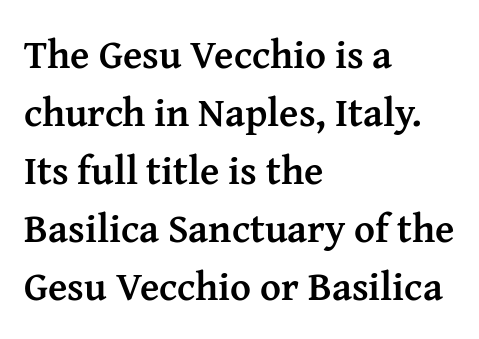
Q: Is the text bold? A: Yes.
Q: Is the text italic (slanted)? A: No, it is upright.
Q: Is the typeface a serif or a sans-serif typeface? A: Serif.
Q: Is the text underlined? A: No.
Q: How is the paragraph aligned? A: Left-aligned.
Q: Is the spacing between letters normal or unusually wide? A: Normal.
Q: Is the spacing between lines tight, normal or loose? A: Normal.
Q: Width (condensed, normal, or wide)? A: Normal.
Q: Stroke contrast? A: Medium.
Q: x-height? A: Medium.
Q: Monospaced? A: No.
